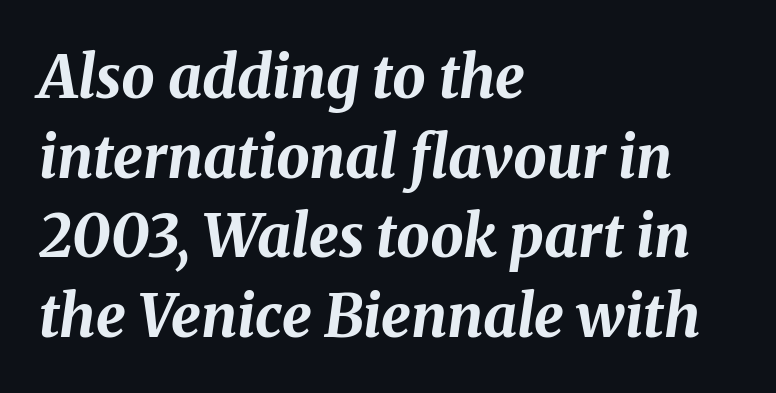
The image shows 59 px bold type, italic (leaning right); set left-aligned, normal line spacing (1.35x), normal letter spacing, not underlined; medium stroke contrast and a medium x-height.
